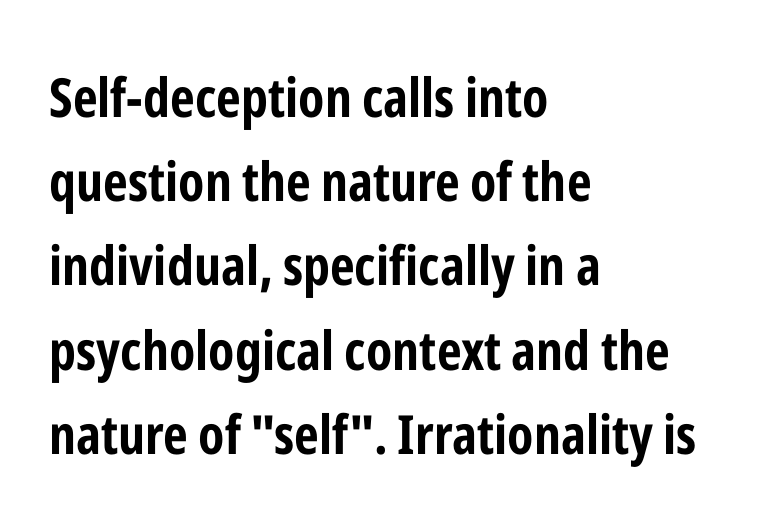
The image shows 54 px bold, condensed sans-serif type, upright; set left-aligned, normal line spacing (1.56x), normal letter spacing, not underlined; low stroke contrast and a medium x-height.
